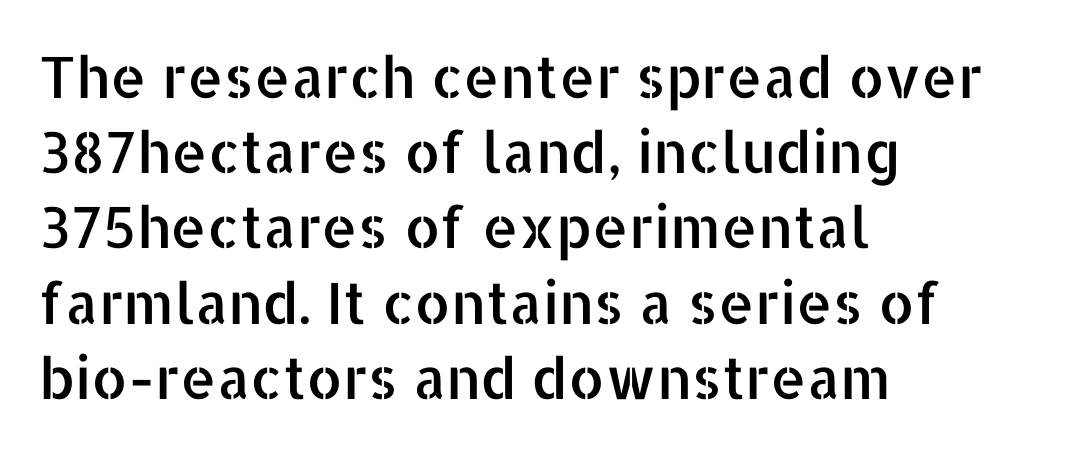
The image shows 57 px sans-serif type, upright; set left-aligned, normal line spacing (1.32x), normal letter spacing, not underlined; low stroke contrast and a medium x-height.
